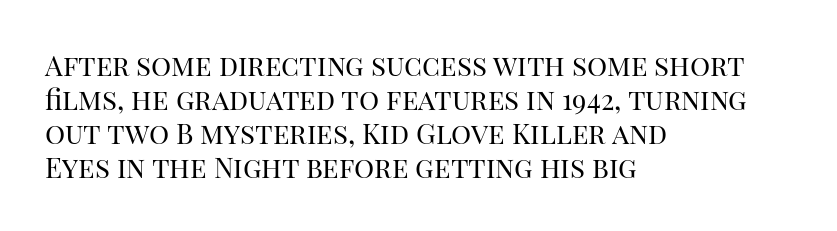
The image shows 28 px regular-weight serif type, upright; set left-aligned, line spacing 1.21x, normal letter spacing, not underlined; high stroke contrast and a large x-height.
